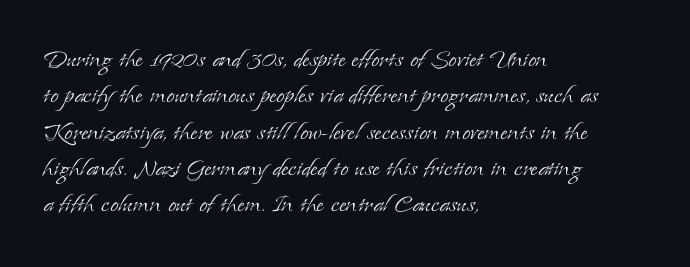
The image shows 30 px light serif type; set left-aligned, line spacing 1.21x, normal letter spacing, not underlined; low stroke contrast and a small x-height.
